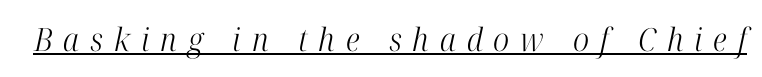
The image shows 32 px light, condensed serif type, italic (leaning right); set unusually wide letter spacing (+0.34 em), underlined; high stroke contrast and a medium x-height.
